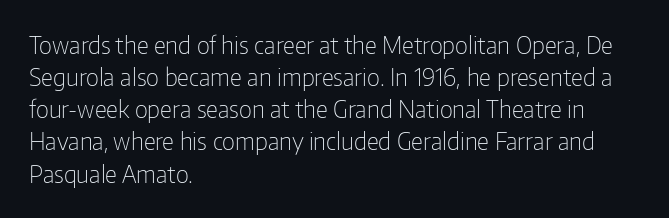
Q: Is the text bold? A: No.
Q: Is the text italic (slanted)? A: No, it is upright.
Q: Is the text underlined? A: No.
Q: How is the paragraph aligned? A: Left-aligned.
Q: Is the spacing between letters normal or unusually wide? A: Normal.
Q: Is the spacing between lines tight, normal or loose? A: Normal.
